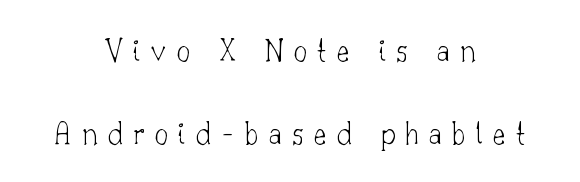
You can tell from the footed stems that serif type was used. How would I describe the line gaps? Wide and relaxed. Letters rest on an invisible, unmarked baseline. Honestly, the letter spacing is so wide it's the main thing you notice.
